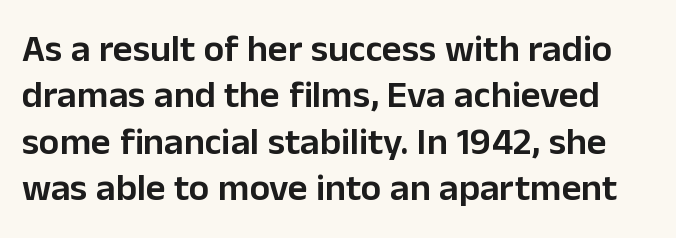
The image shows 38 px semibold sans-serif type, upright; set line spacing 1.22x, normal letter spacing, not underlined; low stroke contrast and a medium x-height.
